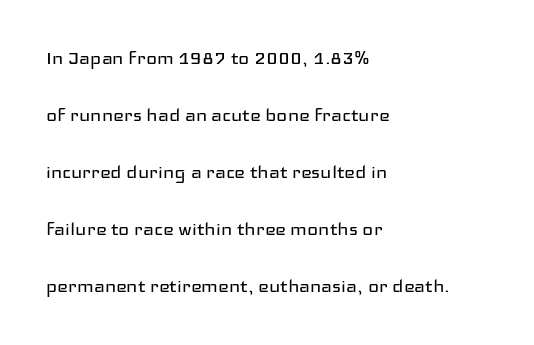
The image shows 23 px text type, upright; set left-aligned, loose line spacing (2.48x), normal letter spacing, not underlined.
